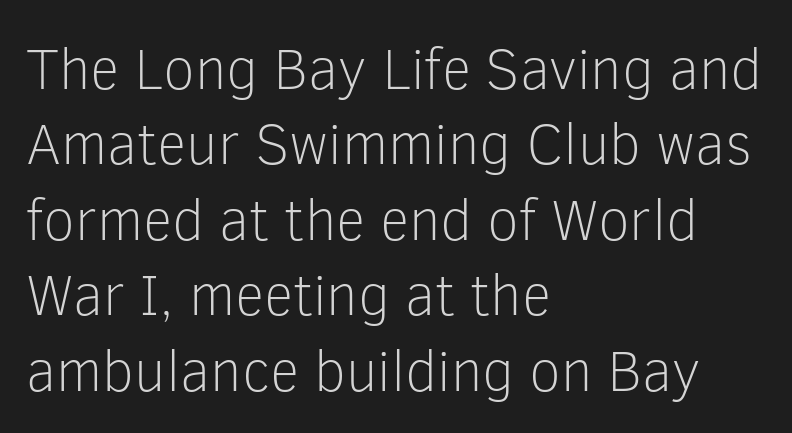
Just letters on the line, the space beneath them empty. The lines are quadded left. The typesetting does not lean heavy: it is not bold. It's the straight-up-and-down kind of type.
